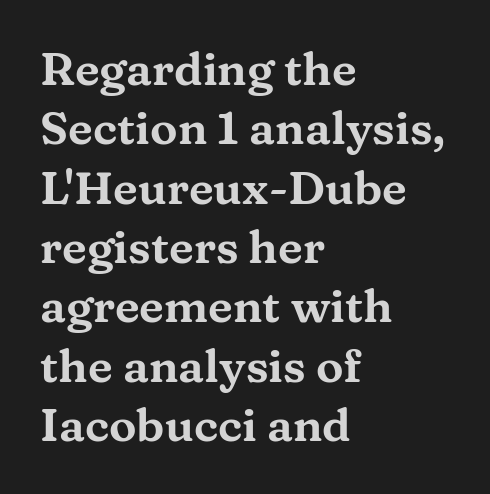
The font's upright variant was chosen for this text. Regarding leading, the lines here are spaced in the standard way. These lines keep a tight, regular rhythm from letter to letter. Letterform terminals end in serifs throughout the passage. Descender tails drop into unmarked territory.
